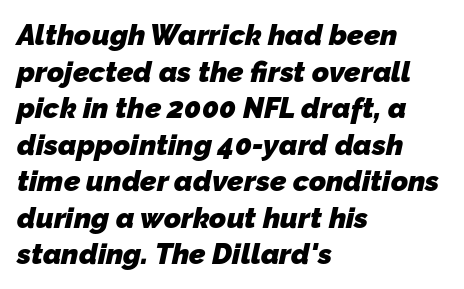
{"serif": "no", "bold": "yes", "weight": "heavy", "width": "normal", "stroke_contrast": "low", "x_height": "medium", "monospaced": "no", "underline": "no", "align": "left", "line_spacing": "normal", "line_spacing_ratio": 1.26, "letter_spacing": "normal", "letter_spacing_em": 0.0, "glyph_px": 29}
